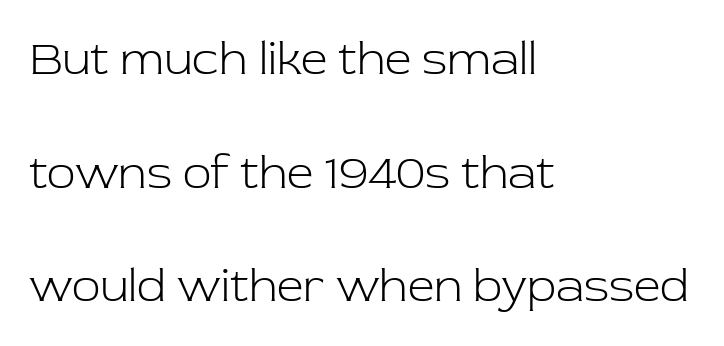
Here the designer chose a conventional face with non-uniform glyph widths. The foot of each line stays bare and open. The lettering stays uniformly vertical, giving the passage a roman look. Little horizontal feet cap the strokes, marking this as serif type. Line beginnings align vertically; line endings do not. Horizontal bands of white between lines are thick stripes.
